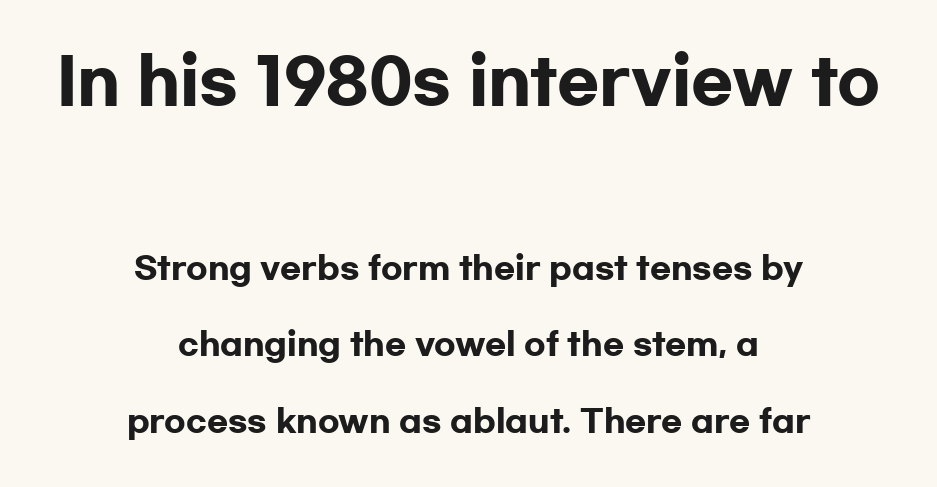
The image shows 62 px heavy, wide sans-serif type, upright; set centered, loose line spacing (2.46x), normal letter spacing, not underlined; the first (top) block is 2.0x larger; low stroke contrast and a medium x-height.
